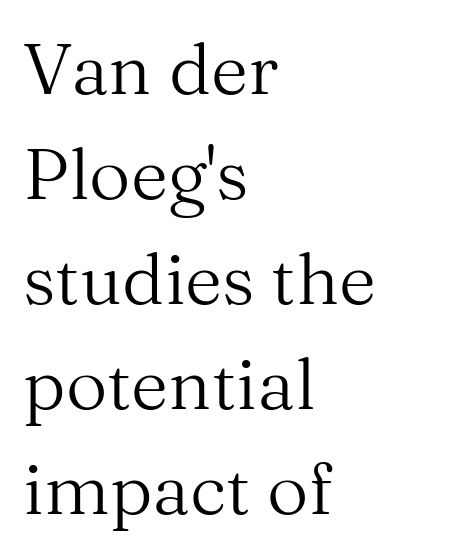
Students, note that the glyphs here touch the page at normal intervals. No chunkiness to these letters — they're not bold. You can tell it's not italic because the verticals are truly vertical. The lines are quadded left.
